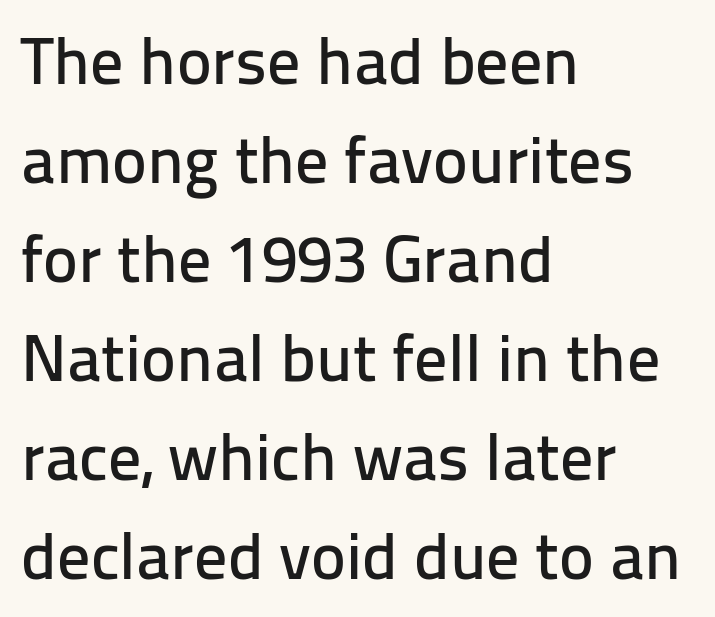
Horizontal alignment here is leftward, the default for most running prose. Whoever set this chose a conventional vertical rhythm. This sample uses an upright cut, with every glyph sitting square on the baseline. The strip under each line holds only bare page. These lines are rendered in a variable-pitch font. Serif or sans? Sans — the stroke terminals are bare.
